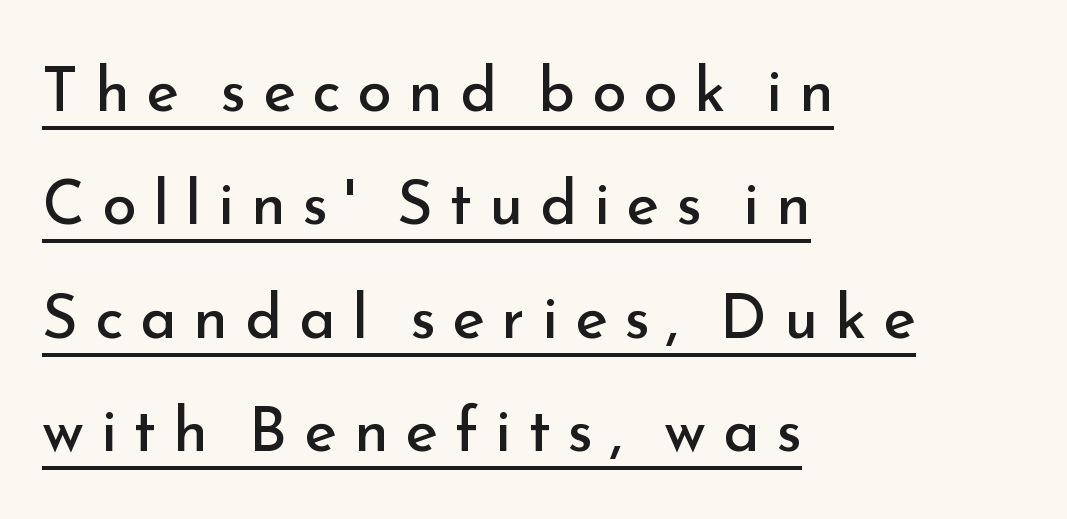
{"serif": "no", "italic": "no", "bold": "no", "weight": "regular", "width": "normal", "stroke_contrast": "low", "x_height": "small", "monospaced": "no", "underline": "yes", "align": "left", "line_spacing_ratio": 1.83, "letter_spacing": "wide", "letter_spacing_em": 0.27, "glyph_px": 62}
